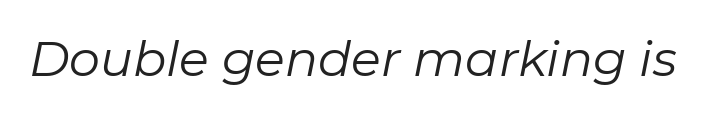
{"italic": "yes", "lean": "right", "slant_degrees": 11, "bold": "no", "weight": "regular", "width": "normal", "stroke_contrast": "low", "x_height": "medium", "monospaced": "no", "underline": "no", "letter_spacing": "normal", "letter_spacing_em": 0.0, "glyph_px": 49}
